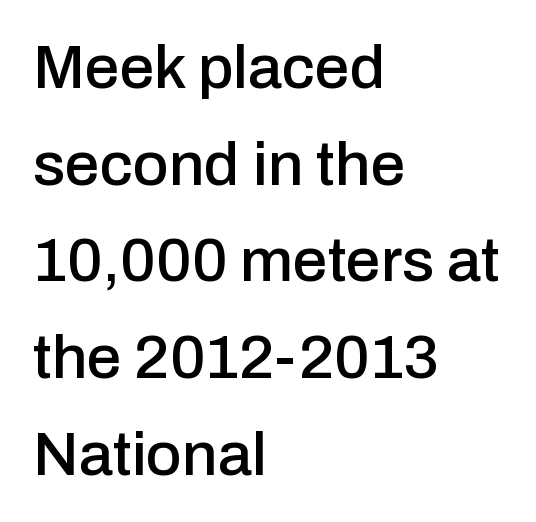
The image shows 62 px sans-serif type, upright; set left-aligned, normal line spacing (1.56x), normal letter spacing, not underlined; low stroke contrast and a medium x-height.
